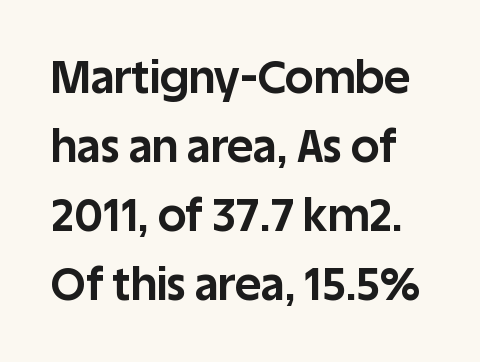
Posture: upright roman. Bold? Absolutely — the strokes are thick and heavy. The letterforms sit shoulder to shoulder at normal distance. The font family rendered here belongs to the sans-serif group. These lines are rendered in a variable-pitch font.
